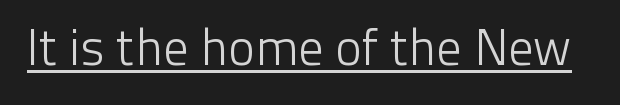
Varying glyph widths throughout — classic text-font behaviour. The sample's only ornament is a line tracing under the words. Compared with a typical body face, this is equally light or lighter still. The letters sit at their default tracking, neither squeezed nor spread. The letters stand straight up with perfectly vertical stems. The characters display no serif detailing; their extremities are plain.
